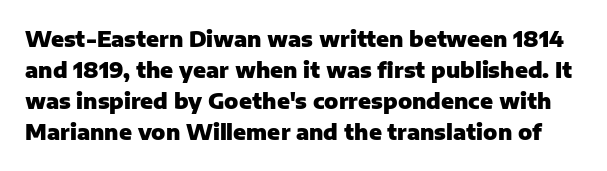
{"italic": "no", "bold": "yes", "underline": "no", "line_spacing": "normal", "line_spacing_ratio": 1.48, "letter_spacing": "normal", "letter_spacing_em": 0.0, "glyph_px": 21}
